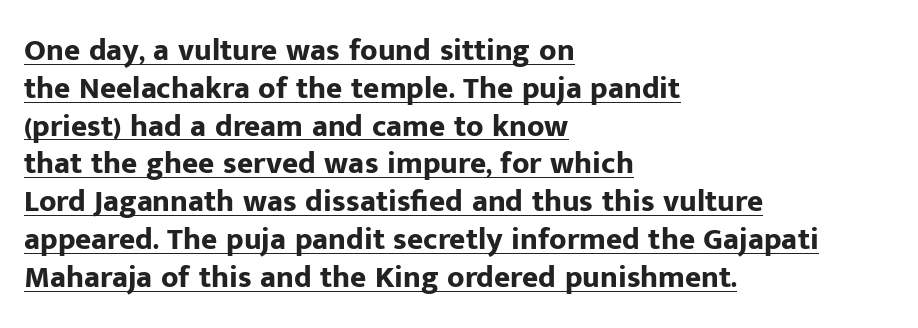
Q: Is the text bold? A: Yes.
Q: Is the text italic (slanted)? A: No, it is upright.
Q: Is the typeface a serif or a sans-serif typeface? A: Sans-serif.
Q: Is the text underlined? A: Yes.
Q: How is the paragraph aligned? A: Left-aligned.
Q: Is the spacing between letters normal or unusually wide? A: Normal.
Q: Width (condensed, normal, or wide)? A: Normal.
Q: Stroke contrast? A: Low.
Q: x-height? A: Medium.
Q: Monospaced? A: No.
